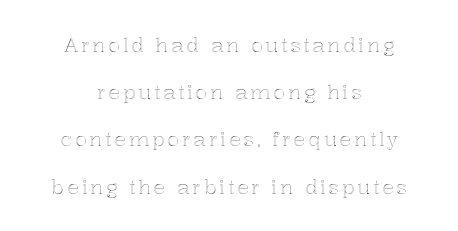
Does the lettering tilt? It doesn't — this is upright. The paragraph has two soft edges and a firm central axis. The passage shown is not underscored anywhere. Whoever set this chose breathing room over compactness in the vertical rhythm.
